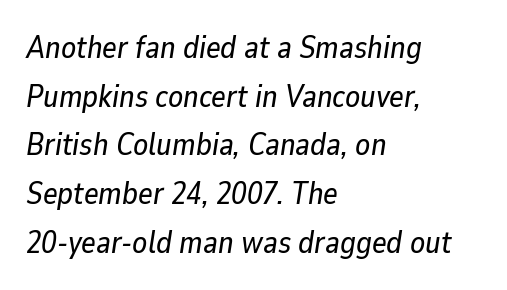
The image shows 31 px text type, italic (leaning right); set left-aligned, normal line spacing (1.57x), normal letter spacing, not underlined; low stroke contrast and a medium x-height.
